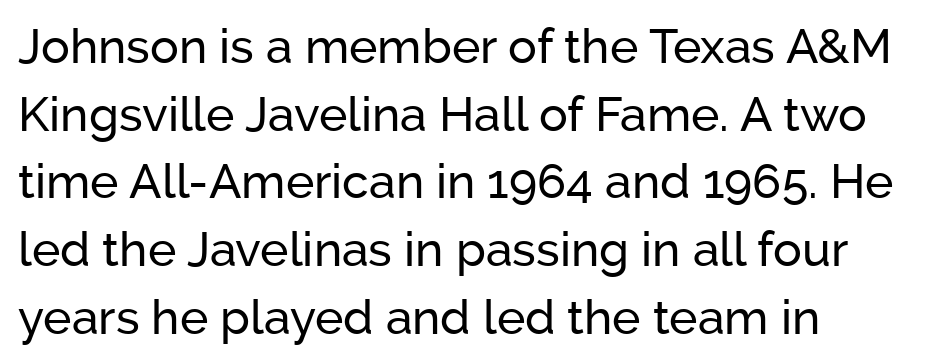
Vertical strokes here are truly vertical. The characters display no serif detailing; their extremities are plain. Proportional: the letters do not fall into vertical columns. The gap between lines stays unmarked. Left-aligned paragraph, ragged on the right.
